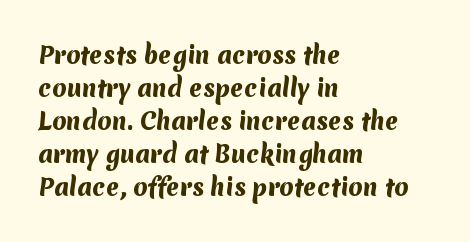
Q: Is the text bold? A: Yes.
Q: Is the text underlined? A: No.
Q: How is the paragraph aligned? A: Left-aligned.
Q: Is the spacing between letters normal or unusually wide? A: Normal.
Q: Is the spacing between lines tight, normal or loose? A: Normal.
